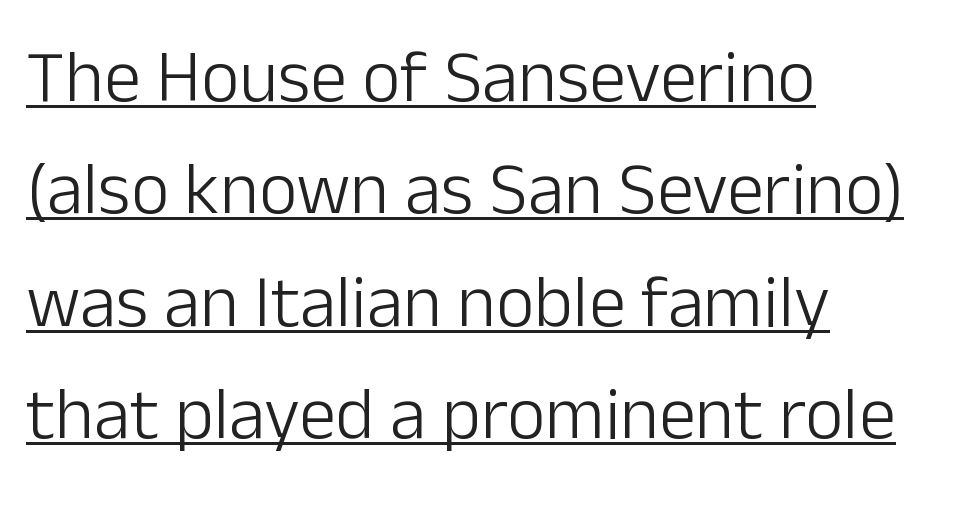
{"serif": "no", "italic": "no", "bold": "no", "weight": "light", "width": "normal", "stroke_contrast": "low", "x_height": "medium", "monospaced": "no", "underline": "yes", "align": "left", "line_spacing": "normal", "line_spacing_ratio": 1.52, "letter_spacing": "normal", "letter_spacing_em": 0.0, "glyph_px": 74}
